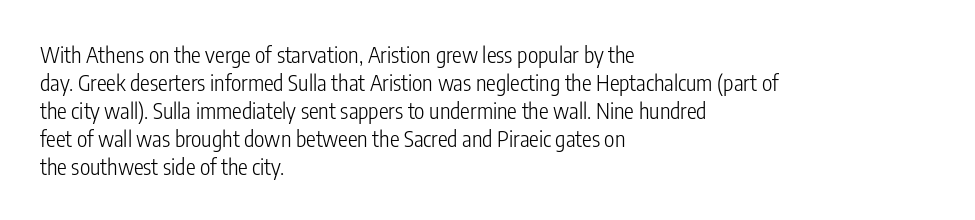
{"italic": "no", "bold": "no", "underline": "no", "align": "left", "line_spacing": "normal", "line_spacing_ratio": 1.27, "letter_spacing": "normal", "letter_spacing_em": 0.0, "glyph_px": 22}
